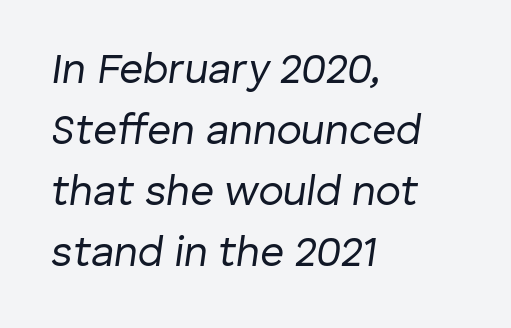
Q: Is the text bold? A: No.
Q: Is the text italic (slanted)? A: Yes, it leans right by about 8 degrees.
Q: Is the text underlined? A: No.
Q: How is the paragraph aligned? A: Left-aligned.
Q: Is the spacing between letters normal or unusually wide? A: Normal.
Q: Is the spacing between lines tight, normal or loose? A: Normal.
Q: Width (condensed, normal, or wide)? A: Normal.
Q: Stroke contrast? A: Low.
Q: x-height? A: Medium.
Q: Monospaced? A: No.
